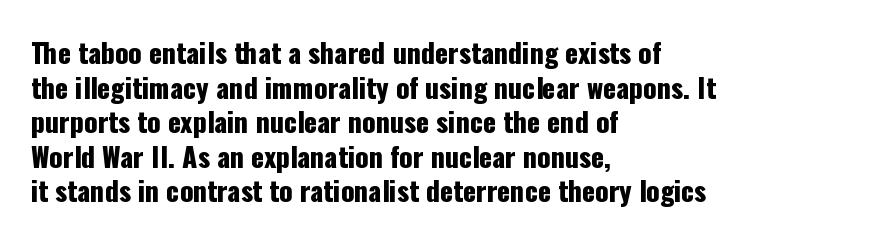
You could call the tracking neutral — neither tight nor loose. Interline gaps are of average width in this sample. The zone under the glyphs is completely vacant. A classic flush-left, rag-right setting is used for this passage. Style check: upright.
